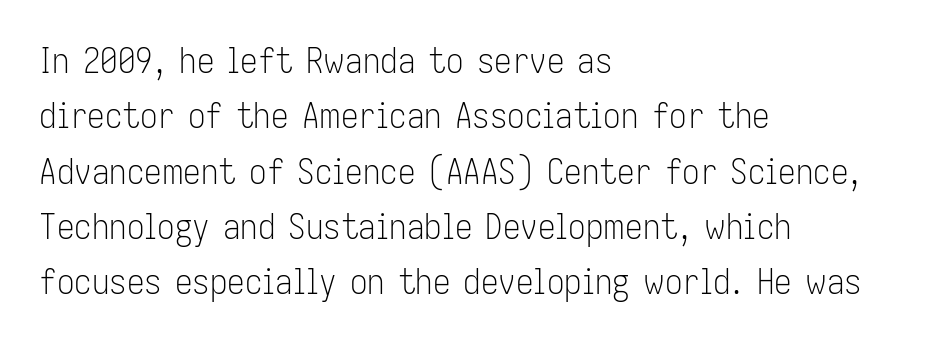
The image shows 35 px light, condensed sans-serif type, upright; set left-aligned, normal line spacing (1.58x), normal letter spacing, not underlined; low stroke contrast and a medium x-height.
